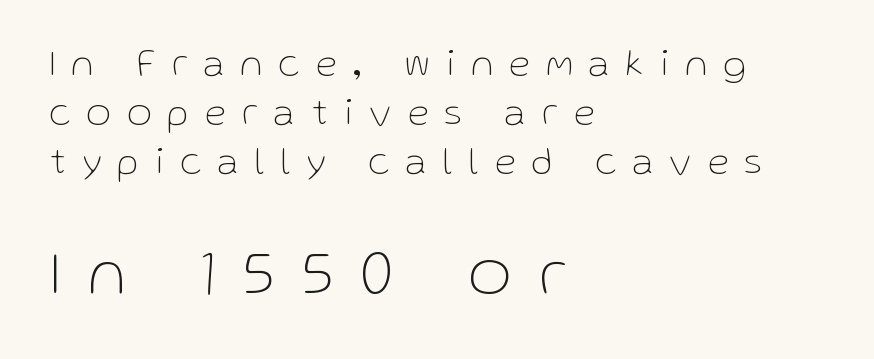
Is the stroke heavy? The answer is a plain regular-or-lighter. Are there feet on the stems? There aren't — it's a sans. Varying glyph widths throughout — classic text-font behaviour. The zone under the glyphs is completely vacant.
